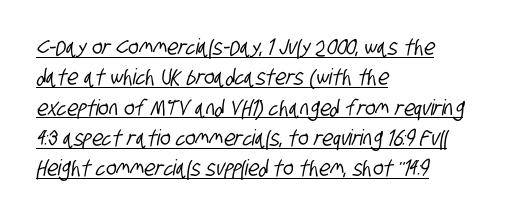
Q: Is the text underlined? A: Yes.
Q: How is the paragraph aligned? A: Left-aligned.
Q: Is the spacing between letters normal or unusually wide? A: Normal.
Q: Is the spacing between lines tight, normal or loose? A: Normal.
